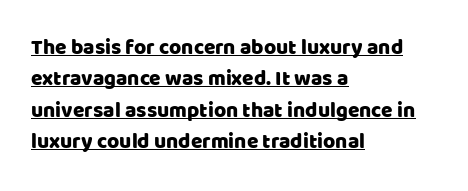
What stands out about the letter spacing? Nothing — it is the standard amount. The lines are quadded left. Horizontal bands of white between lines are of average thickness. Style check: upright.
